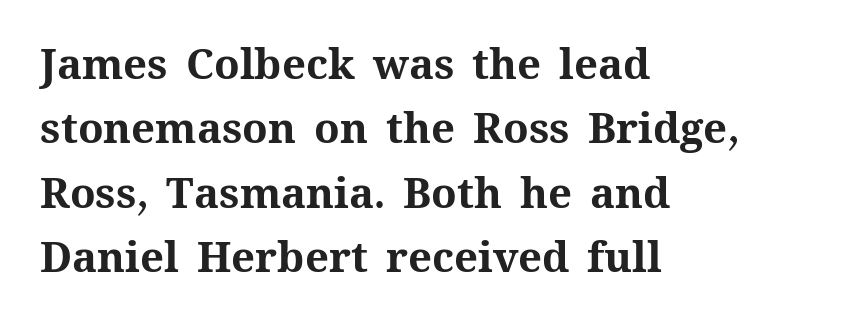
Q: Is the text bold? A: Yes.
Q: Is the text italic (slanted)? A: No, it is upright.
Q: Is the text underlined? A: No.
Q: How is the paragraph aligned? A: Left-aligned.
Q: Is the spacing between letters normal or unusually wide? A: Normal.
Q: Is the spacing between lines tight, normal or loose? A: Normal.
Q: Width (condensed, normal, or wide)? A: Normal.
Q: Stroke contrast? A: Medium.
Q: x-height? A: Medium.
Q: Monospaced? A: No.
